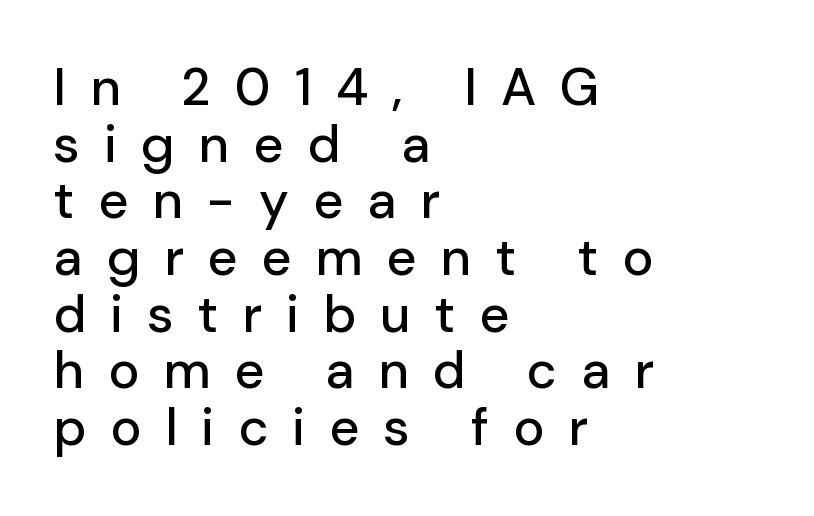
Q: Is the text italic (slanted)? A: No, it is upright.
Q: Is the typeface a serif or a sans-serif typeface? A: Sans-serif.
Q: Is the text underlined? A: No.
Q: How is the paragraph aligned? A: Left-aligned.
Q: Is the spacing between letters normal or unusually wide? A: Unusually wide.
Q: Is the spacing between lines tight, normal or loose? A: Tight.
Q: Width (condensed, normal, or wide)? A: Normal.
Q: Stroke contrast? A: Low.
Q: x-height? A: Medium.
Q: Monospaced? A: No.
